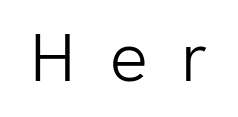
{"serif": "no", "italic": "no", "bold": "no", "weight": "light", "width": "normal", "stroke_contrast": "low", "x_height": "medium", "monospaced": "no", "underline": "no", "letter_spacing": "wide", "letter_spacing_em": 0.49, "glyph_px": 68}
